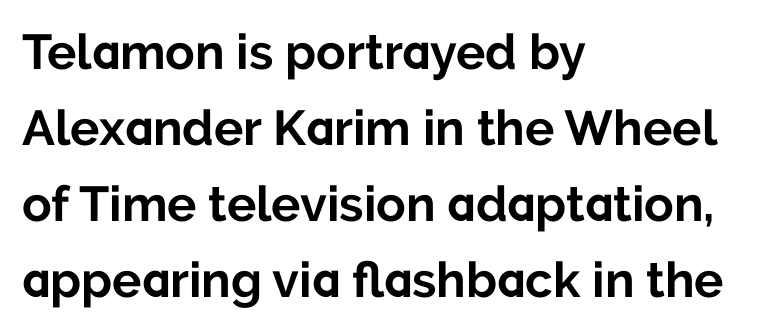
The rendering keeps characters at their native spacing. The type sits square on the baseline with zero lean. Compared with an ordinary text face, these strokes are far heavier — a full bold. A typesetter would label this face a sans.
